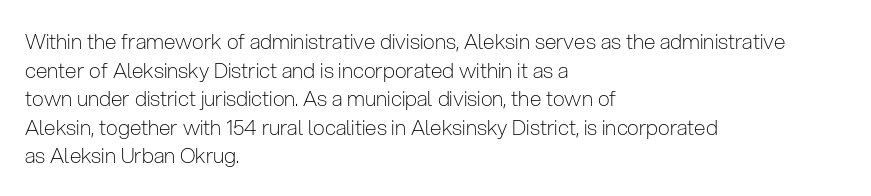
Q: Is the text bold? A: No.
Q: Is the text italic (slanted)? A: No, it is upright.
Q: Is the text underlined? A: No.
Q: How is the paragraph aligned? A: Left-aligned.
Q: Is the spacing between letters normal or unusually wide? A: Normal.
Q: Is the spacing between lines tight, normal or loose? A: Normal.
